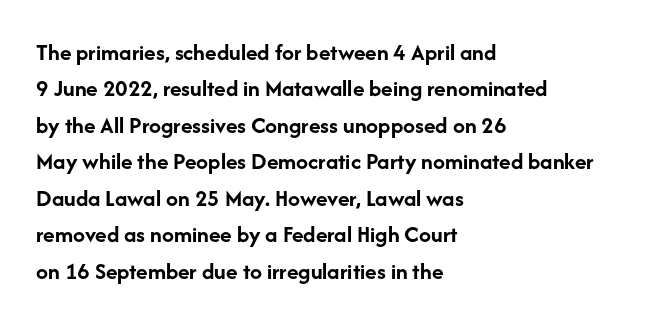
The image shows 24 px bold type, upright; set left-aligned, normal line spacing (1.52x), normal letter spacing, not underlined.
